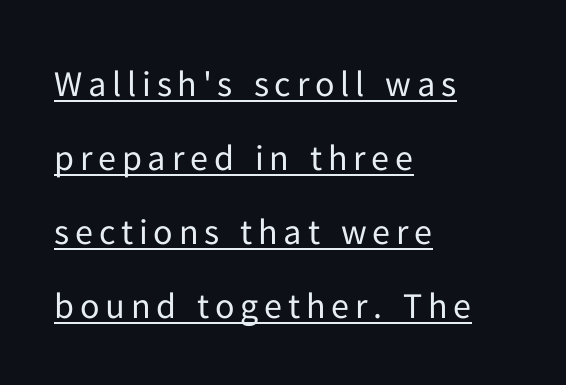
Is there an underline? Yes — a line sits under the letters. Letters have the restrained weight of plain body copy at most. The type family on display is of the sans-serif kind. Varying glyph widths throughout — classic text-font behaviour. The type sits square on the baseline with zero lean. Widely set lines give the paragraph a tall, airy silhouette.
